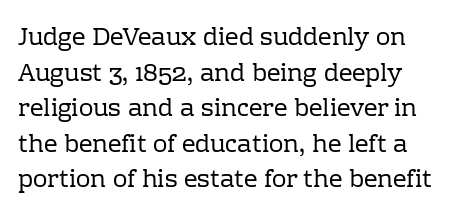
{"italic": "no", "bold": "no", "underline": "no", "line_spacing": "normal", "line_spacing_ratio": 1.48, "letter_spacing": "normal", "letter_spacing_em": 0.0, "glyph_px": 24}
